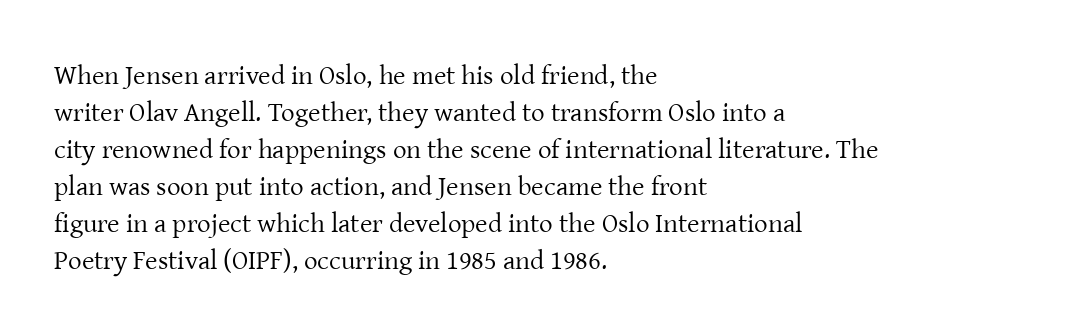
Reading down the block, your eye returns to a fixed left position each line. Tall strokes in this sample are plumb rather than angled. The rendering uses a moderate line-height, typical for paragraphs. This is not heavy type; no bold has been used. Any mark beneath the type? The region is blank. Each word holds together tightly as a unit, with standard inter-letter gaps.
